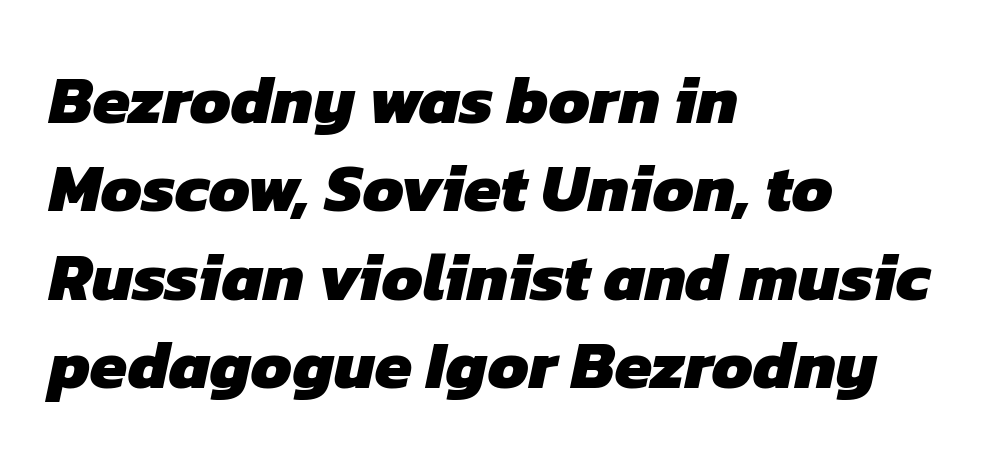
{"serif": "no", "bold": "yes", "weight": "heavy", "width": "normal", "stroke_contrast": "low", "x_height": "medium", "monospaced": "no", "underline": "no", "align": "left", "line_spacing": "normal", "line_spacing_ratio": 1.32, "letter_spacing": "normal", "letter_spacing_em": 0.0, "glyph_px": 67}
